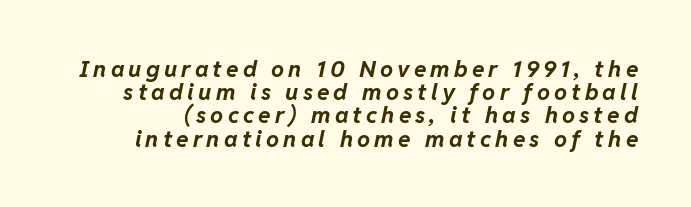
The image shows 23 px bold type, italic (leaning right); set tight line spacing (1.01x), not underlined.
